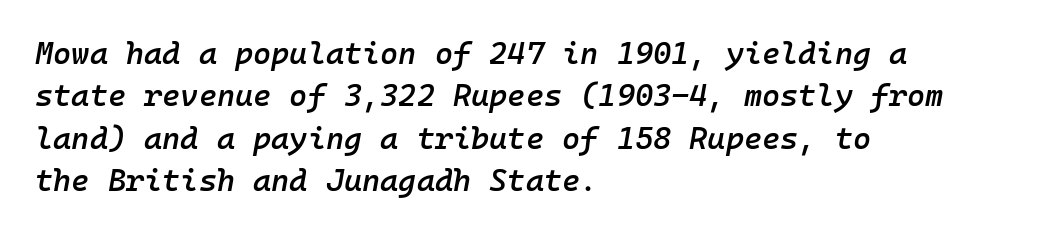
The image shows 31 px semibold type, italic (leaning right), monospaced; set left-aligned, normal line spacing (1.37x), normal letter spacing, not underlined; low stroke contrast and a medium x-height.
